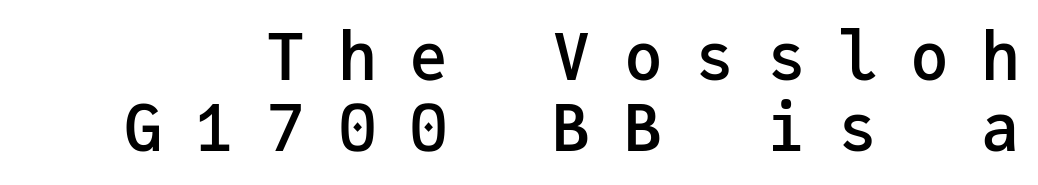
The image shows 65 px semibold sans-serif type, upright, monospaced; set tight line spacing (1.1x), unusually wide letter spacing (+0.5 em), not underlined; low stroke contrast and a medium x-height.
